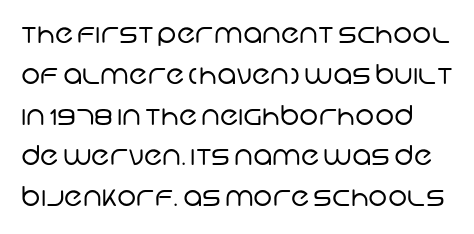
The image shows 27 px text type; set normal line spacing (1.51x), normal letter spacing, not underlined.
